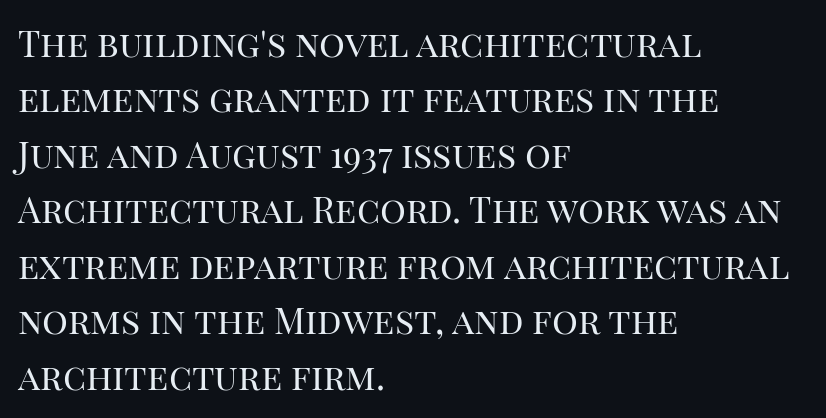
{"serif": "yes", "italic": "no", "bold": "no", "weight": "regular", "width": "normal", "stroke_contrast": "high", "x_height": "large", "monospaced": "no", "underline": "no", "align": "left", "line_spacing": "normal", "line_spacing_ratio": 1.54, "letter_spacing": "normal", "letter_spacing_em": 0.0, "glyph_px": 36}
